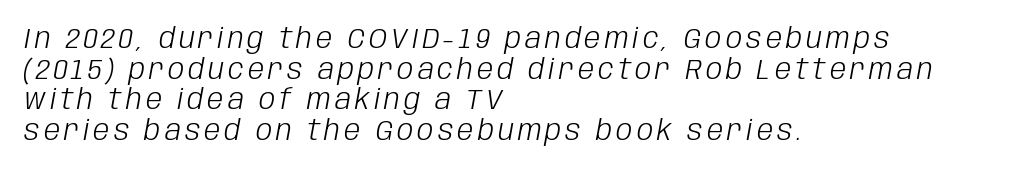
{"italic": "yes", "lean": "right", "slant_degrees": 10, "bold": "no", "weight": "light", "width": "condensed", "stroke_contrast": "low", "x_height": "large", "monospaced": "no", "underline": "no", "align": "left", "line_spacing": "tight", "line_spacing_ratio": 1.06, "glyph_px": 29}
